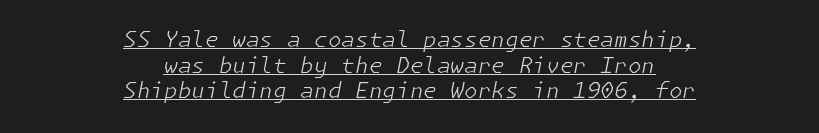
The image shows 22 px text type, italic (leaning right); set centered, line spacing 1.17x, normal letter spacing, underlined.
